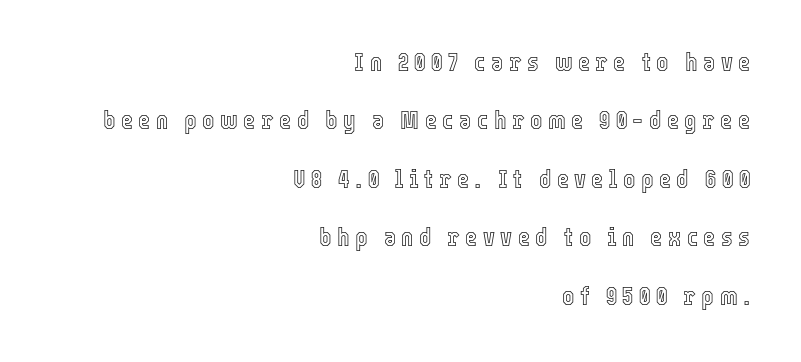
{"italic": "no", "underline": "no", "align": "right", "line_spacing": "loose", "line_spacing_ratio": 2.25, "letter_spacing": "wide", "letter_spacing_em": 0.21, "glyph_px": 26}
